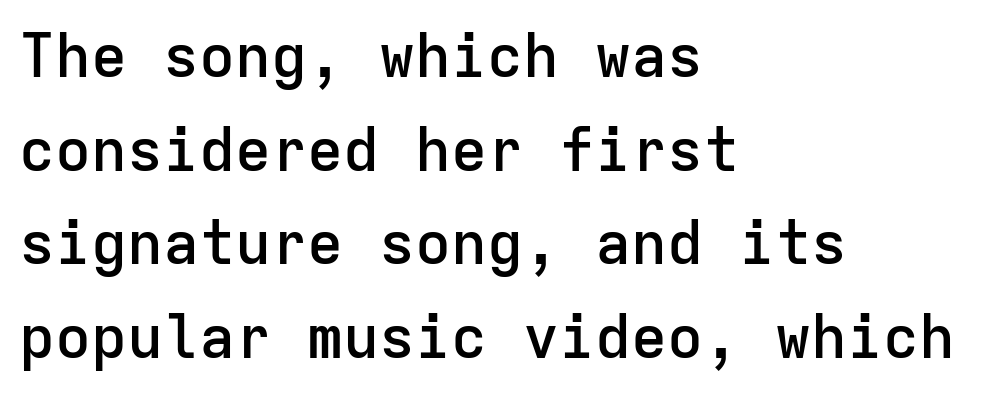
{"serif": "no", "italic": "no", "bold": "semi", "weight": "semibold", "width": "normal", "stroke_contrast": "low", "x_height": "medium", "monospaced": "yes", "underline": "no", "align": "left", "line_spacing": "normal", "line_spacing_ratio": 1.56, "letter_spacing": "normal", "letter_spacing_em": 0.0, "glyph_px": 60}
